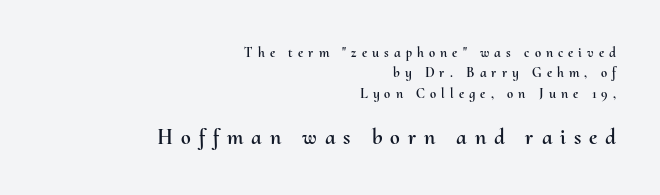
Q: Is the text italic (slanted)? A: No, it is upright.
Q: Is the text underlined? A: No.
Q: How is the paragraph aligned? A: Right-aligned.
Q: Is the spacing between letters normal or unusually wide? A: Unusually wide.
Q: Is the spacing between lines tight, normal or loose? A: Normal.
Q: Which block of text is set in a larger size, the first (top) or the second (bottom)? A: The second (bottom) one.
